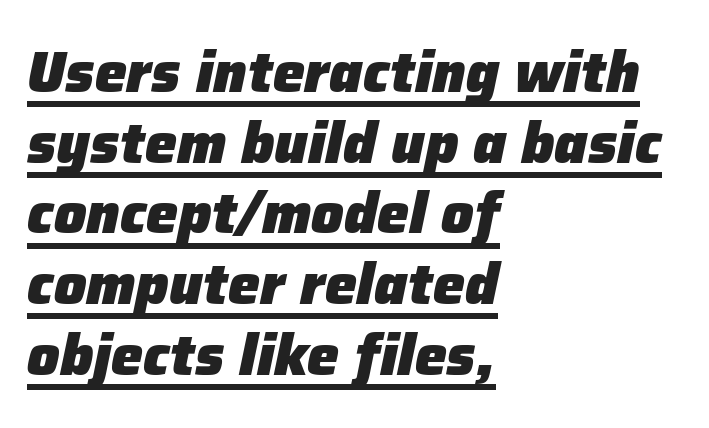
Q: Is the text bold? A: Yes.
Q: Is the text italic (slanted)? A: Yes, it leans right by about 12 degrees.
Q: Is the text underlined? A: Yes.
Q: How is the paragraph aligned? A: Left-aligned.
Q: Is the spacing between letters normal or unusually wide? A: Normal.
Q: Width (condensed, normal, or wide)? A: Normal.
Q: Stroke contrast? A: Low.
Q: x-height? A: Medium.
Q: Monospaced? A: No.
